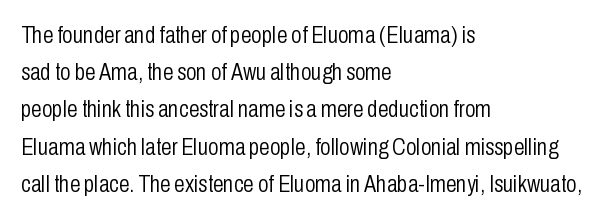
The image shows 24 px text type, upright; set left-aligned, normal line spacing (1.55x), normal letter spacing, not underlined.
